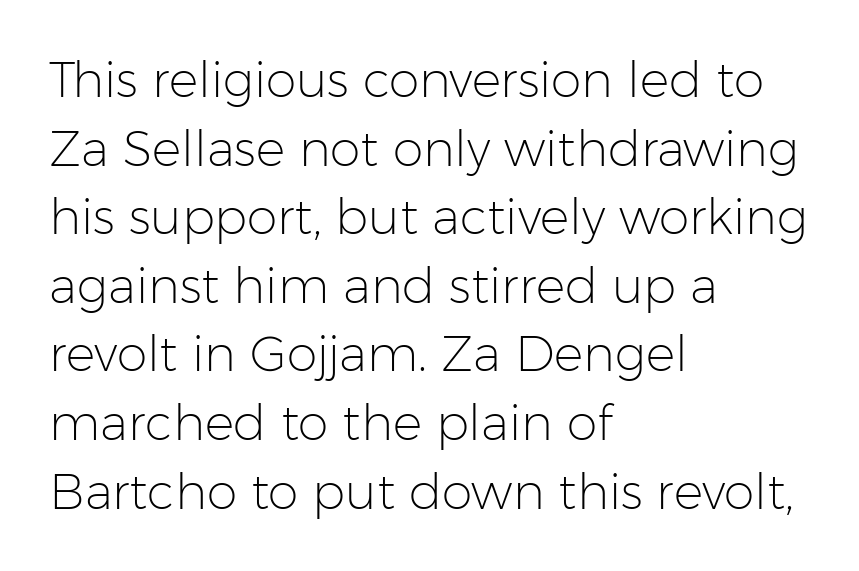
Q: Is the text bold? A: No.
Q: Is the text italic (slanted)? A: No, it is upright.
Q: Is the typeface a serif or a sans-serif typeface? A: Sans-serif.
Q: Is the text underlined? A: No.
Q: How is the paragraph aligned? A: Left-aligned.
Q: Is the spacing between letters normal or unusually wide? A: Normal.
Q: Is the spacing between lines tight, normal or loose? A: Normal.
Q: Width (condensed, normal, or wide)? A: Normal.
Q: Stroke contrast? A: Low.
Q: x-height? A: Medium.
Q: Monospaced? A: No.
